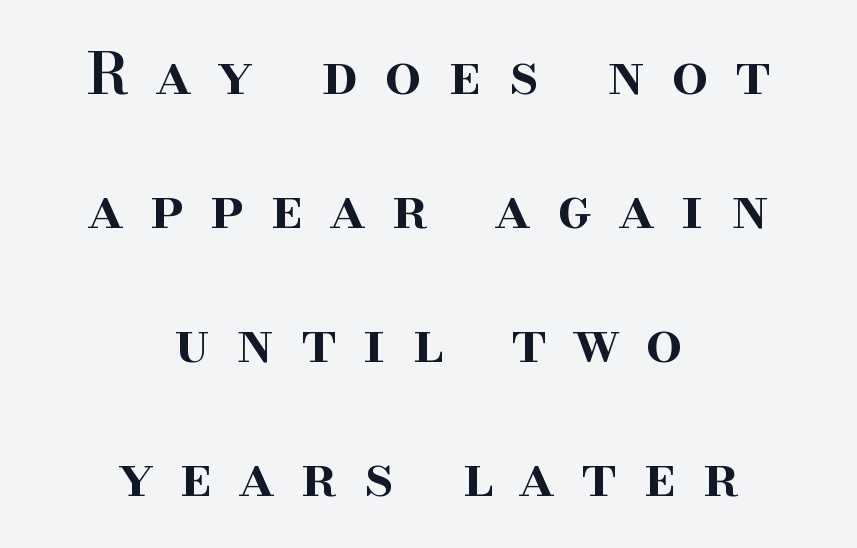
{"serif": "yes", "italic": "no", "bold": "semi", "weight": "semibold", "width": "normal", "stroke_contrast": "high", "x_height": "small", "monospaced": "no", "underline": "no", "align": "center", "line_spacing": "loose", "line_spacing_ratio": 2.31, "letter_spacing": "wide", "letter_spacing_em": 0.46, "glyph_px": 58}
